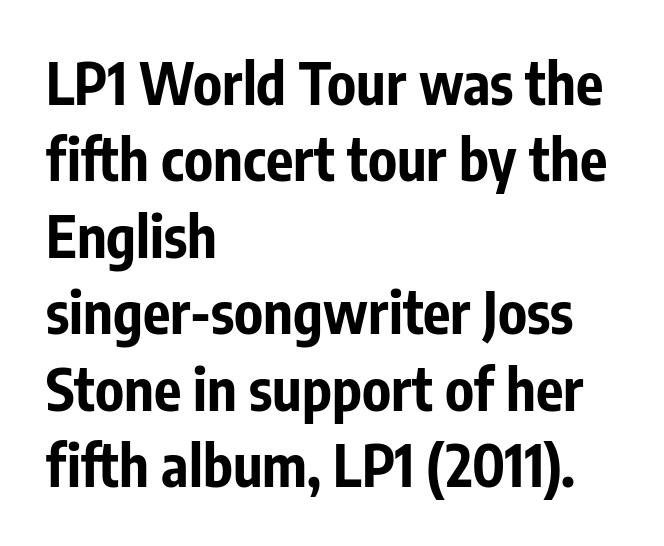
Strokes here are thick enough to call this a true bold. The passage shown is typeset with a sans-serif family. Rendered with straight, roman letterforms. Notice how descenders clear the ascenders below comfortably — that's standard leading. The rendering uses natural spacing where letterforms have individual widths. Underlining? Definitely not there.
